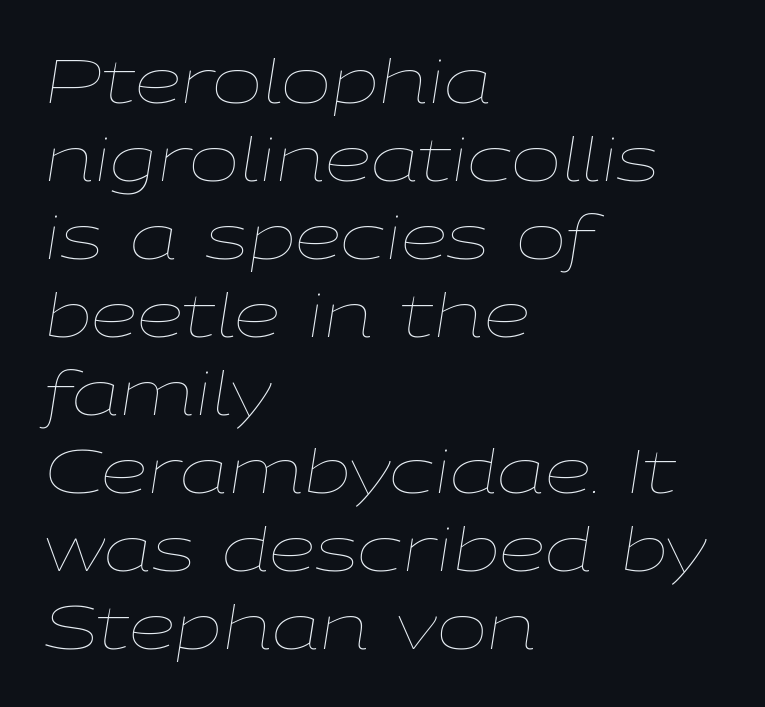
Emphasis-style slanted type is in use. The letterforms sit shoulder to shoulder at normal distance. Stroke mass is kept to a normal reading level or below. A typesetter would call this proportional, since set widths differ per character.
